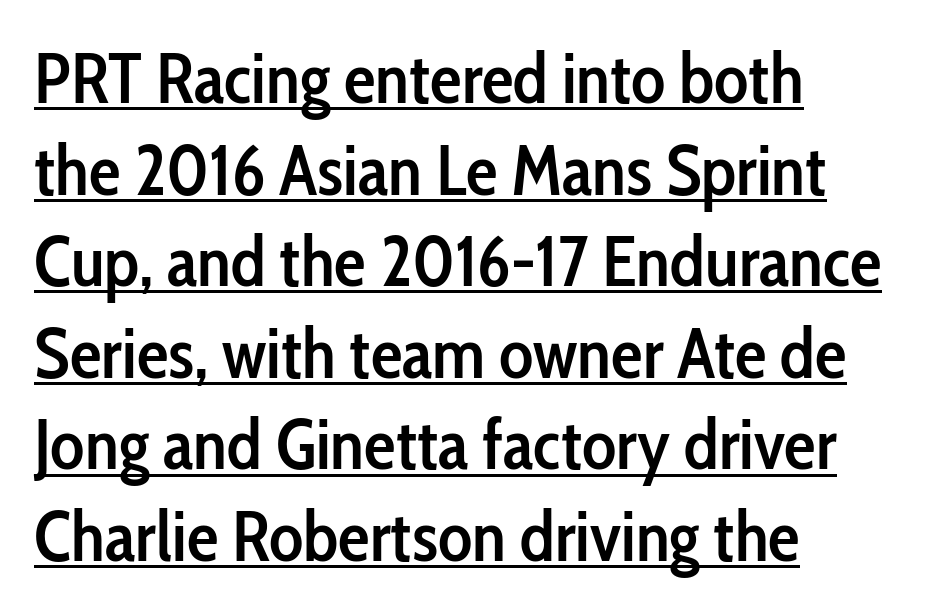
{"serif": "no", "italic": "no", "bold": "semi", "weight": "semibold", "width": "condensed", "stroke_contrast": "low", "x_height": "medium", "monospaced": "no", "underline": "yes", "align": "left", "line_spacing": "normal", "line_spacing_ratio": 1.29, "letter_spacing": "normal", "letter_spacing_em": 0.0, "glyph_px": 71}
